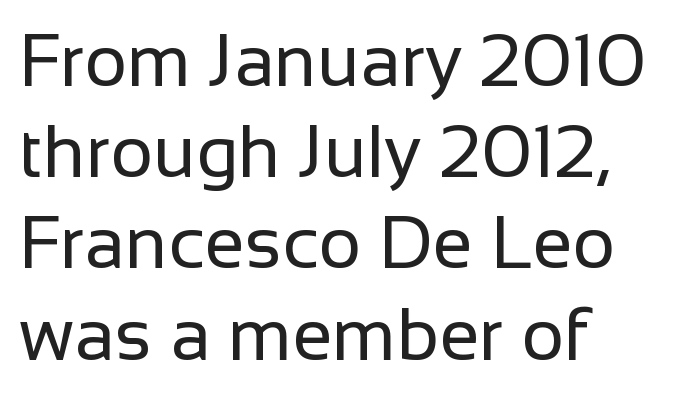
Characters follow at the spacing the type designer built in. Quick note: not italic, upright. Horizontal alignment here is leftward, the default for most running prose. How would I describe the line gaps? Plain and ordinary.
